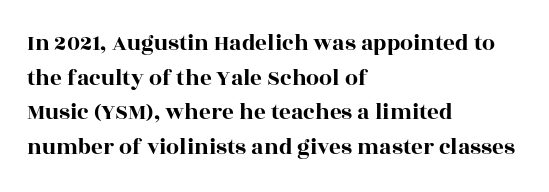
Q: Is the text italic (slanted)? A: No, it is upright.
Q: Is the text underlined? A: No.
Q: How is the paragraph aligned? A: Left-aligned.
Q: Is the spacing between letters normal or unusually wide? A: Normal.
Q: Is the spacing between lines tight, normal or loose? A: Normal.
